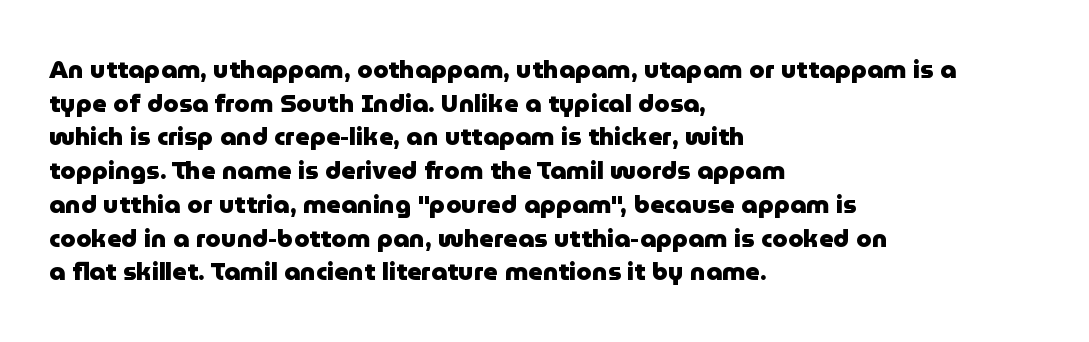
The image shows 25 px bold type, upright; set left-aligned, normal line spacing (1.35x), normal letter spacing, not underlined.
